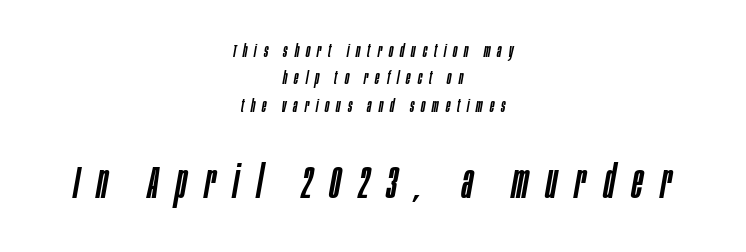
Q: Is the text italic (slanted)? A: Yes, it leans right by about 10 degrees.
Q: Is the text underlined? A: No.
Q: How is the paragraph aligned? A: Centered.
Q: Is the spacing between letters normal or unusually wide? A: Unusually wide.
Q: Is the spacing between lines tight, normal or loose? A: Normal.
Q: Which block of text is set in a larger size, the first (top) or the second (bottom)? A: The second (bottom) one.
Q: Width (condensed, normal, or wide)? A: Condensed.
Q: Stroke contrast? A: Low.
Q: x-height? A: Large.
Q: Monospaced? A: No.
